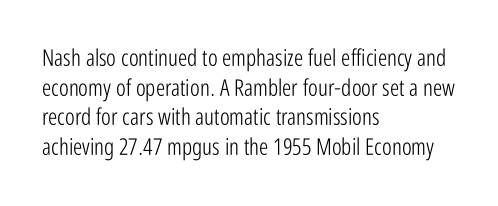
The image shows 23 px text type, upright; set left-aligned, normal line spacing (1.29x), normal letter spacing, not underlined.
